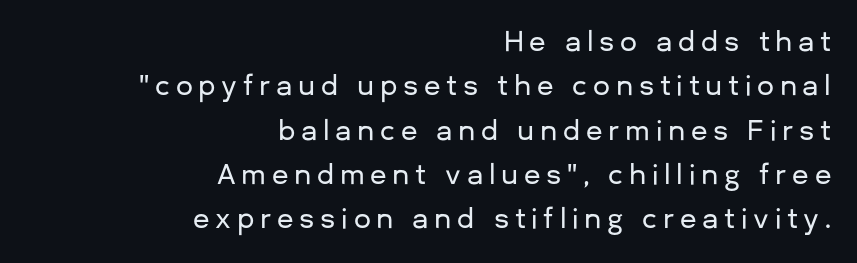
{"italic": "no", "underline": "no", "align": "right", "line_spacing": "normal", "line_spacing_ratio": 1.64, "letter_spacing": "wide", "letter_spacing_em": 0.21, "glyph_px": 27}
